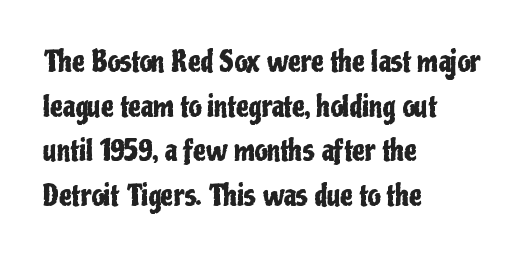
Q: Is the text italic (slanted)? A: No, it is upright.
Q: Is the typeface a serif or a sans-serif typeface? A: Sans-serif.
Q: Is the text underlined? A: No.
Q: How is the paragraph aligned? A: Left-aligned.
Q: Is the spacing between letters normal or unusually wide? A: Normal.
Q: Is the spacing between lines tight, normal or loose? A: Normal.
Q: Width (condensed, normal, or wide)? A: Condensed.
Q: Stroke contrast? A: Low.
Q: x-height? A: Medium.
Q: Monospaced? A: No.
